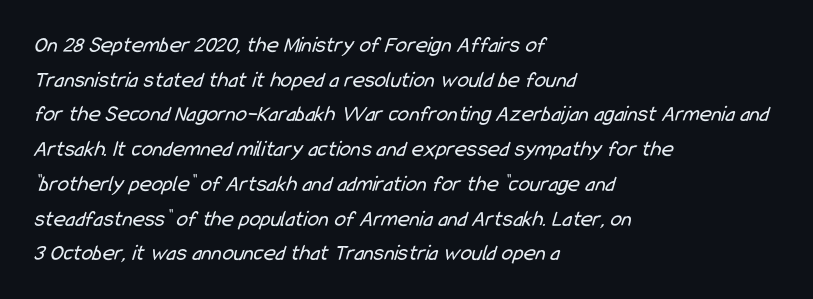
{"bold": "no", "underline": "no", "align": "left", "line_spacing": "normal", "line_spacing_ratio": 1.51, "letter_spacing": "normal", "letter_spacing_em": 0.0, "glyph_px": 23}
